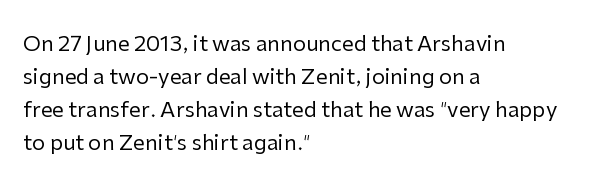
{"italic": "no", "bold": "no", "underline": "no", "align": "left", "line_spacing": "normal", "line_spacing_ratio": 1.57, "letter_spacing": "normal", "letter_spacing_em": 0.0, "glyph_px": 21}
